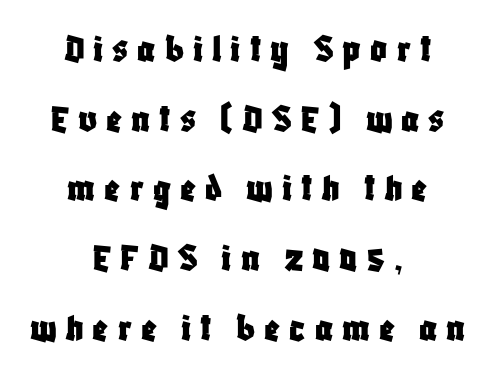
{"serif": "no", "italic": "no", "width": "condensed", "stroke_contrast": "low", "x_height": "large", "monospaced": "no", "underline": "no", "align": "center", "line_spacing": "normal", "line_spacing_ratio": 1.7, "letter_spacing": "wide", "letter_spacing_em": 0.22, "glyph_px": 41}
